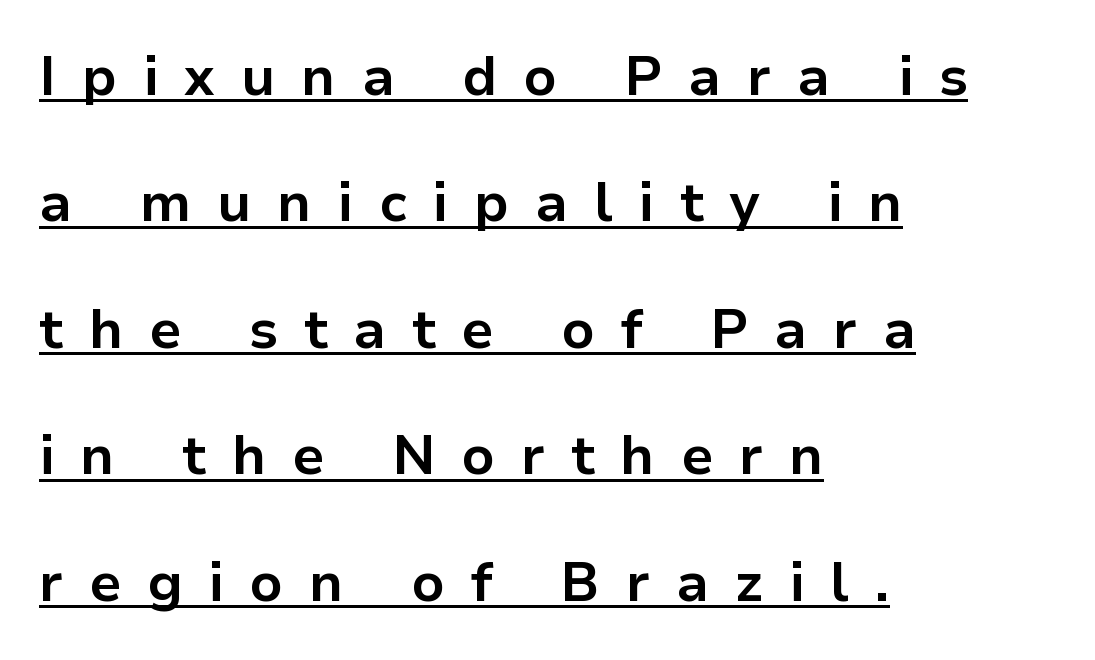
{"serif": "no", "italic": "no", "bold": "yes", "weight": "bold", "width": "normal", "stroke_contrast": "low", "x_height": "medium", "monospaced": "no", "underline": "yes", "align": "left", "line_spacing": "loose", "line_spacing_ratio": 2.3, "letter_spacing": "wide", "letter_spacing_em": 0.47, "glyph_px": 55}
